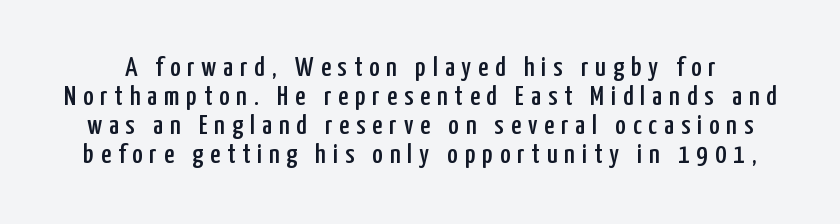
{"serif": "no", "italic": "no", "width": "condensed", "stroke_contrast": "low", "x_height": "medium", "monospaced": "no", "underline": "no", "line_spacing": "tight", "line_spacing_ratio": 1.03, "letter_spacing": "wide", "letter_spacing_em": 0.25, "glyph_px": 28}
